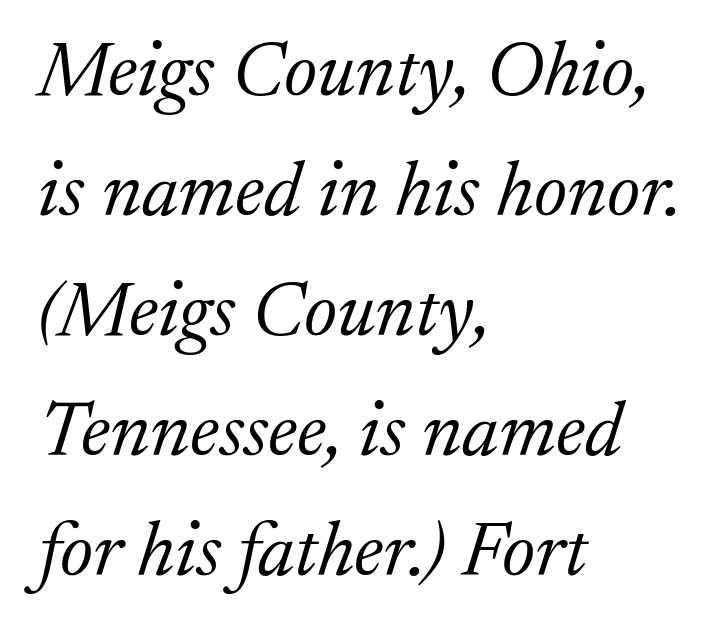
Leading matches the norm, producing a regular column. Letters rest on an invisible, unmarked baseline. Honestly, the letter spacing is just normal — you wouldn't notice it. Stems and bowls with no extra thickness — not bold. Alignment: flush left.
